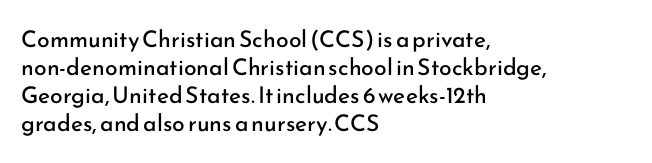
The image shows 23 px text type, upright; set left-aligned, line spacing 1.22x, normal letter spacing, not underlined.
